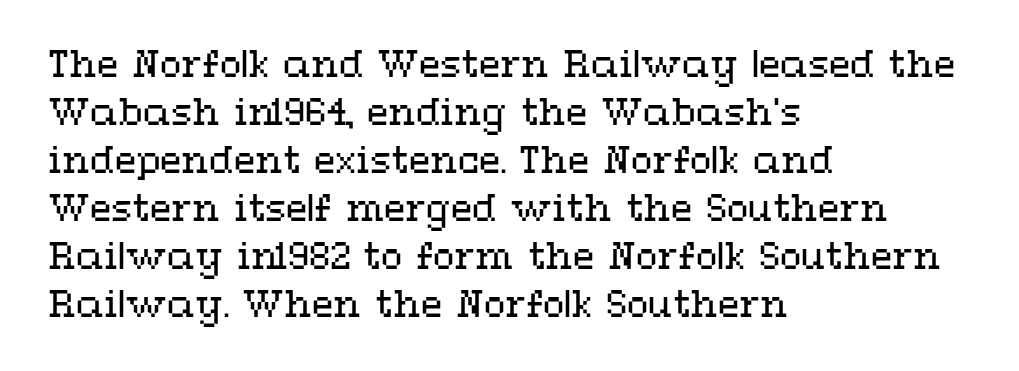
The type sits square on the baseline with zero lean. Proportional: the letters do not fall into vertical columns. Spacing between characters is what you'd get straight out of the box. The baseline area is clear. Stems and bowls with no extra thickness — not bold. Leading: standard.
